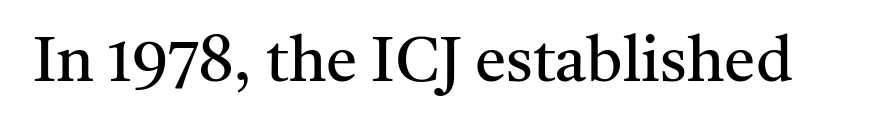
The image shows 63 px regular-weight serif type, upright; set normal letter spacing, not underlined; medium stroke contrast and a medium x-height.
